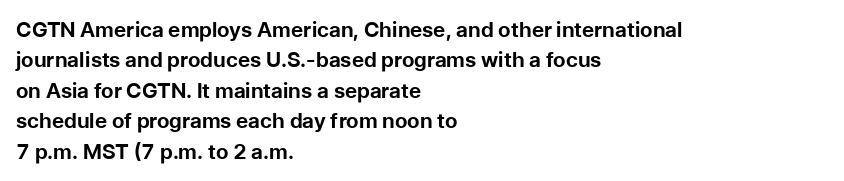
Q: Is the text bold? A: Yes.
Q: Is the text italic (slanted)? A: No, it is upright.
Q: Is the text underlined? A: No.
Q: How is the paragraph aligned? A: Left-aligned.
Q: Is the spacing between letters normal or unusually wide? A: Normal.
Q: Is the spacing between lines tight, normal or loose? A: Normal.
